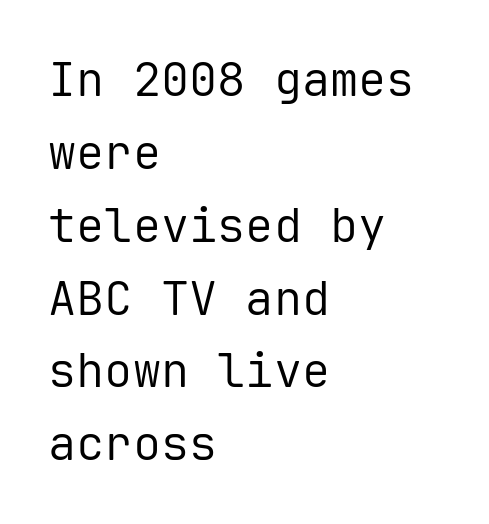
{"serif": "no", "italic": "no", "bold": "no", "weight": "regular", "width": "normal", "stroke_contrast": "low", "x_height": "medium", "monospaced": "yes", "underline": "no", "align": "left", "line_spacing": "normal", "line_spacing_ratio": 1.55, "letter_spacing": "normal", "letter_spacing_em": 0.0, "glyph_px": 47}
